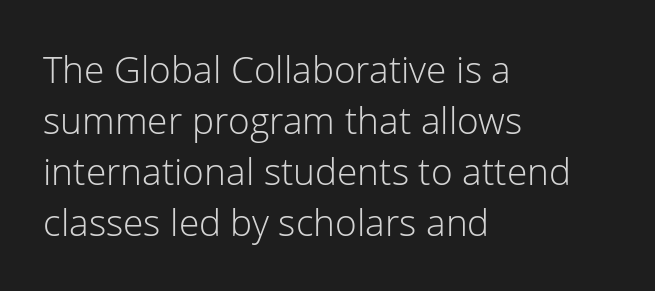
Posture: straight, roman, zero tilt. The face looks like a standard text weight, possibly lighter. Do the characters align in a grid? No, the font is proportional. Just letters on the line, the space beneath them empty. This sample keeps an unexceptional amount of space between lines.
